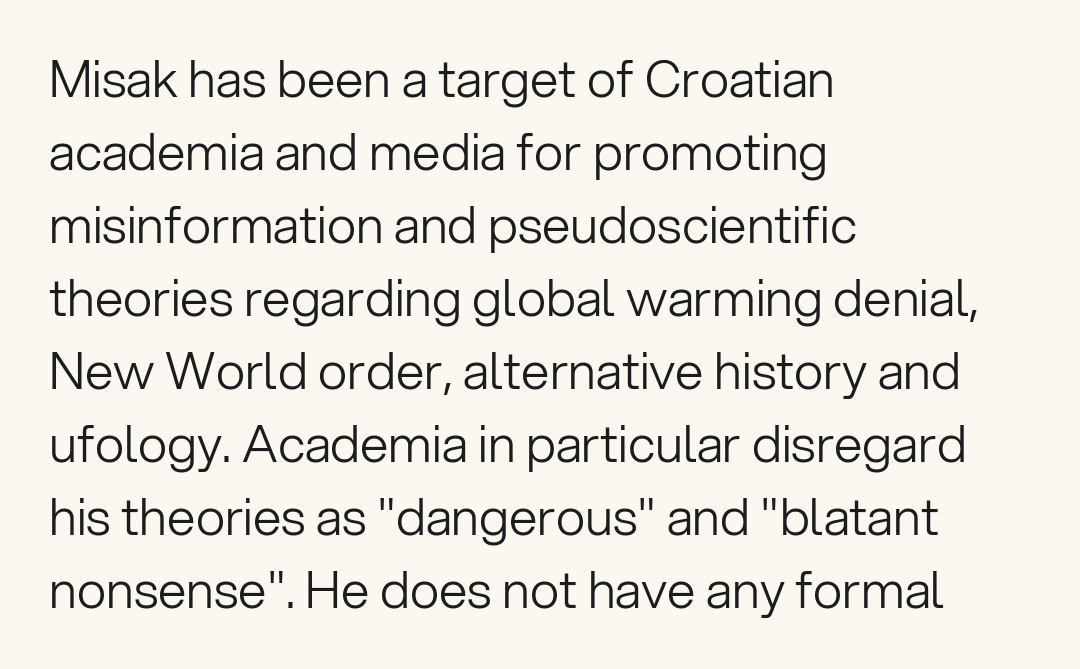
{"serif": "no", "italic": "no", "bold": "no", "weight": "light", "width": "normal", "stroke_contrast": "low", "x_height": "medium", "monospaced": "no", "underline": "no", "align": "left", "line_spacing": "normal", "line_spacing_ratio": 1.43, "letter_spacing": "normal", "letter_spacing_em": 0.0, "glyph_px": 51}
